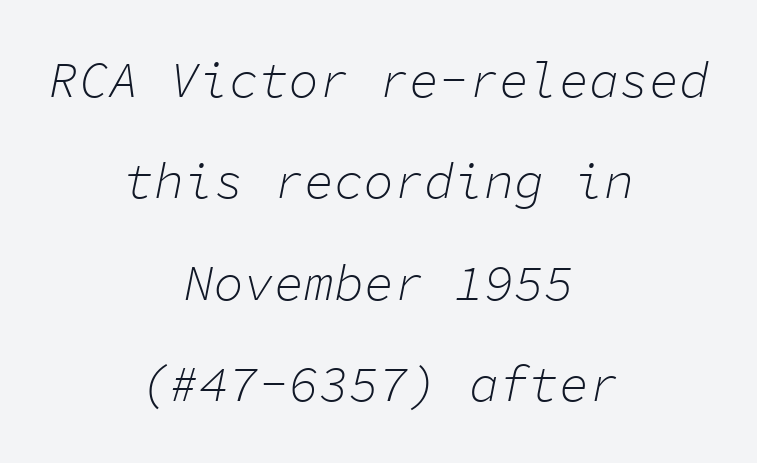
Q: Is the text bold? A: No.
Q: Is the text italic (slanted)? A: Yes, it leans right by about 11 degrees.
Q: Is the text underlined? A: No.
Q: How is the paragraph aligned? A: Centered.
Q: Is the spacing between letters normal or unusually wide? A: Normal.
Q: Is the spacing between lines tight, normal or loose? A: Loose.
Q: Width (condensed, normal, or wide)? A: Normal.
Q: Stroke contrast? A: Low.
Q: x-height? A: Medium.
Q: Monospaced? A: Yes.
